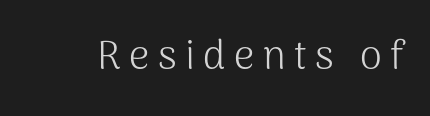
{"serif": "no", "italic": "no", "bold": "no", "weight": "light", "width": "normal", "stroke_contrast": "medium", "x_height": "medium", "monospaced": "no", "underline": "no", "letter_spacing": "wide", "letter_spacing_em": 0.21, "glyph_px": 40}
